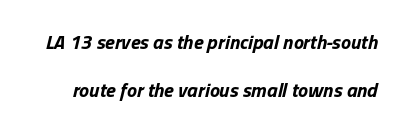
Q: Is the text bold? A: Yes.
Q: Is the text italic (slanted)? A: Yes, it leans right by about 13 degrees.
Q: Is the text underlined? A: No.
Q: Is the spacing between letters normal or unusually wide? A: Normal.
Q: Is the spacing between lines tight, normal or loose? A: Loose.
